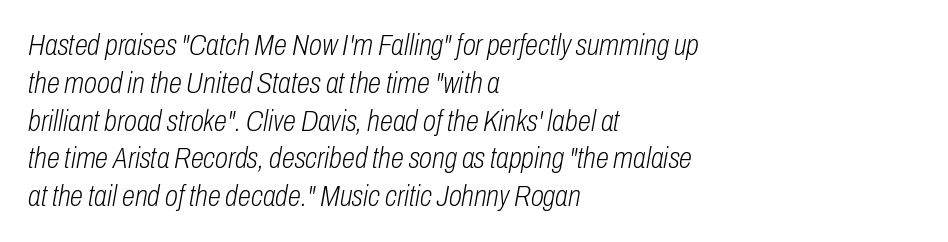
{"italic": "yes", "lean": "right", "slant_degrees": 10, "bold": "no", "weight": "light", "width": "condensed", "stroke_contrast": "low", "x_height": "medium", "monospaced": "no", "underline": "no", "align": "left", "line_spacing": "normal", "line_spacing_ratio": 1.26, "letter_spacing": "normal", "letter_spacing_em": 0.0, "glyph_px": 30}
